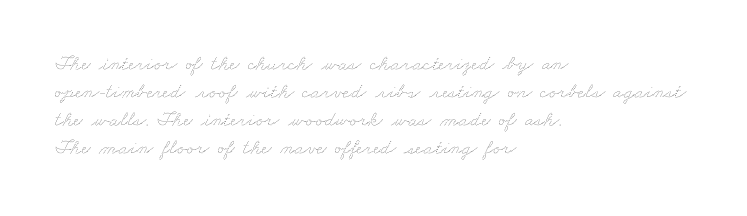
Letter spacing: default. Only glyphs here, with clear space below each row. The compositor pushed each line to the left boundary. The face looks like a standard text weight, possibly lighter. The rendering uses a moderate line-height, typical for paragraphs.
